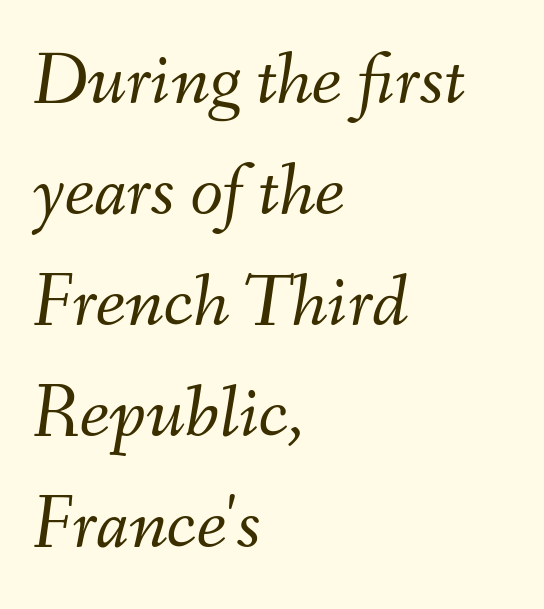
{"italic": "yes", "lean": "right", "slant_degrees": 9, "bold": "no", "weight": "light", "width": "normal", "stroke_contrast": "medium", "x_height": "small", "monospaced": "no", "underline": "no", "align": "left", "line_spacing": "normal", "line_spacing_ratio": 1.48, "letter_spacing": "normal", "letter_spacing_em": 0.0, "glyph_px": 75}
